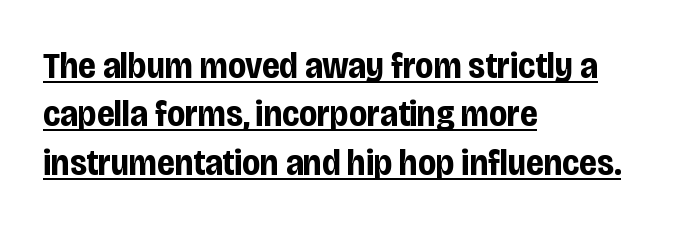
Where is the straight margin? On the left. A typesetter would call this proportional, since set widths differ per character. The string is rendered with underlining switched on. A sans-serif font was chosen for this passage. The line texture is even and compact thanks to regular tracking.
